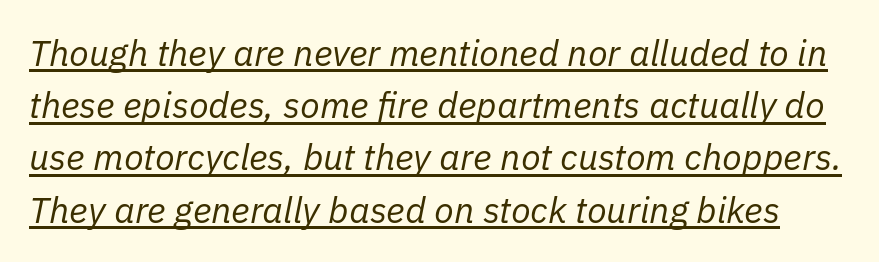
The image shows 36 px regular-weight type, italic (leaning right); set normal line spacing (1.45x), normal letter spacing, underlined; low stroke contrast and a medium x-height.
